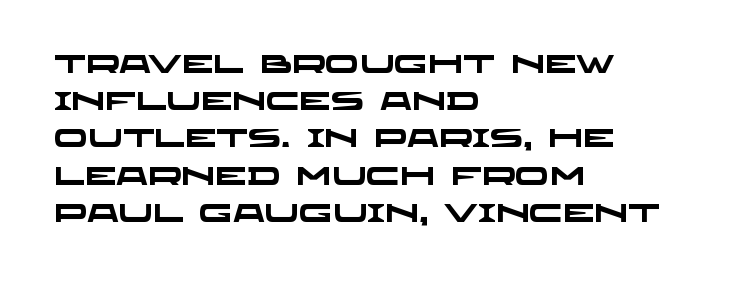
The image shows 25 px bold type; set left-aligned, normal line spacing (1.49x), normal letter spacing, not underlined.
